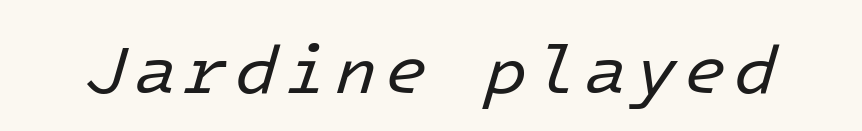
Q: Is the text bold? A: No.
Q: Is the text italic (slanted)? A: Yes, it leans right by about 16 degrees.
Q: Is the text underlined? A: No.
Q: Width (condensed, normal, or wide)? A: Normal.
Q: Stroke contrast? A: Low.
Q: x-height? A: Medium.
